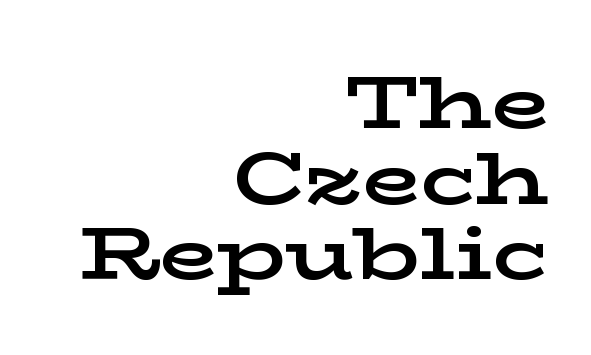
The image shows 75 px bold, wide serif type, upright; set right-aligned, tight line spacing (1.01x), normal letter spacing, not underlined; low stroke contrast and a medium x-height.
